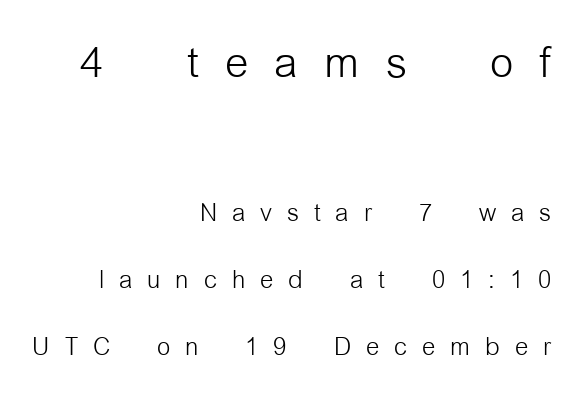
Q: Is the text bold? A: No.
Q: Is the text italic (slanted)? A: No, it is upright.
Q: Is the typeface a serif or a sans-serif typeface? A: Sans-serif.
Q: Is the text underlined? A: No.
Q: How is the paragraph aligned? A: Right-aligned.
Q: Is the spacing between letters normal or unusually wide? A: Unusually wide.
Q: Is the spacing between lines tight, normal or loose? A: Loose.
Q: Which block of text is set in a larger size, the first (top) or the second (bottom)? A: The first (top) one.
Q: Width (condensed, normal, or wide)? A: Condensed.
Q: Stroke contrast? A: Low.
Q: x-height? A: Medium.
Q: Monospaced? A: No.
